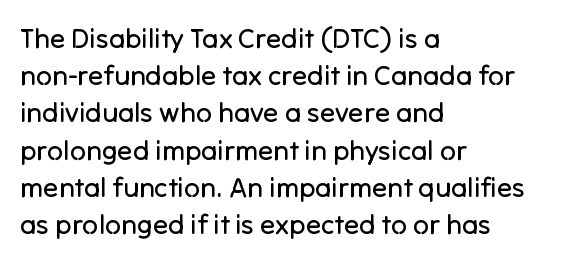
The image shows 28 px regular-weight sans-serif type, upright; set left-aligned, normal line spacing (1.33x), normal letter spacing, not underlined; low stroke contrast and a medium x-height.
